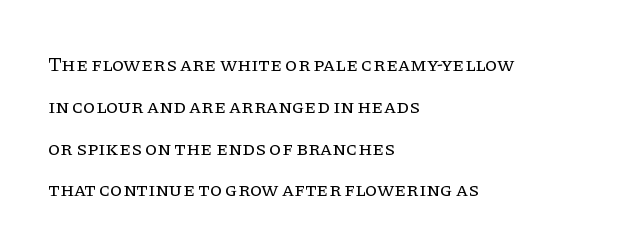
{"italic": "no", "bold": "no", "underline": "no", "align": "left", "line_spacing": "loose", "line_spacing_ratio": 2.09, "letter_spacing": "normal", "letter_spacing_em": 0.0, "glyph_px": 20}
